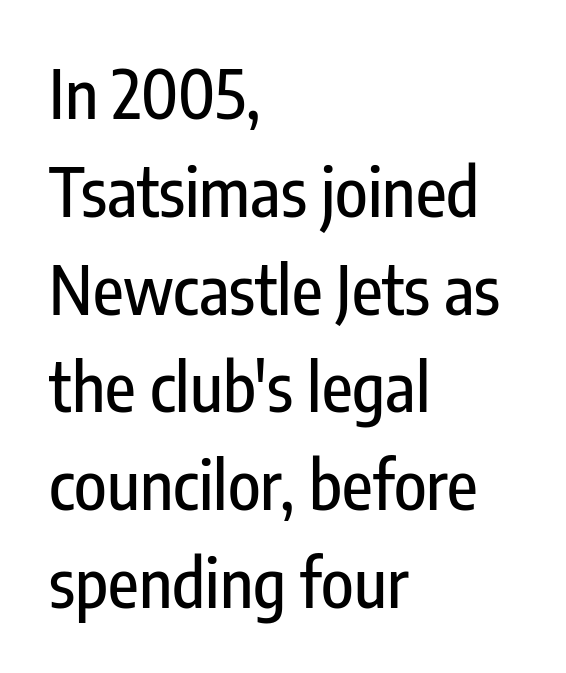
The image shows 67 px condensed sans-serif type, upright; set left-aligned, normal line spacing (1.46x), normal letter spacing, not underlined; low stroke contrast and a medium x-height.
